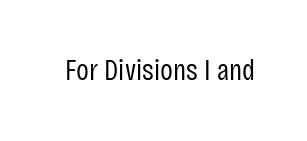
These lines are rendered in a variable-pitch font. The font sits on the lighter half of the weight spectrum, regular included. The horizontal fit of the characters is conventional and even. Rule under the text: the space is simply empty. No feet cap the strokes, marking this as sans-serif type.
